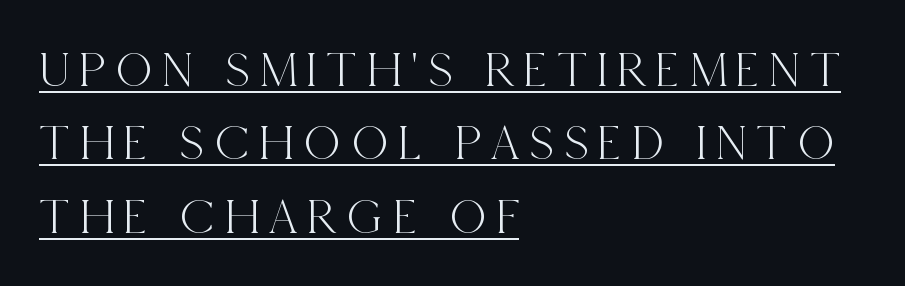
No italicization has been applied; the sample stays upright. The setting favours the left margin, as ordinary paragraphs usually do. Font category for this specimen: serif. Regular leading.
